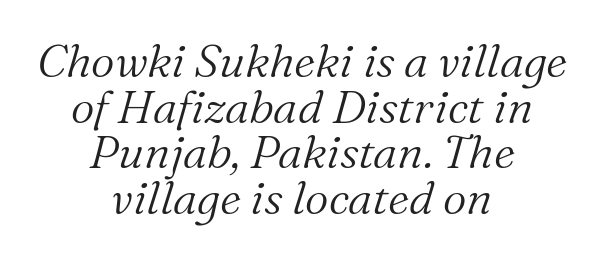
The image shows 46 px light serif type, italic (leaning right); set centered, tight line spacing (0.99x), normal letter spacing, not underlined; medium stroke contrast and a medium x-height.
